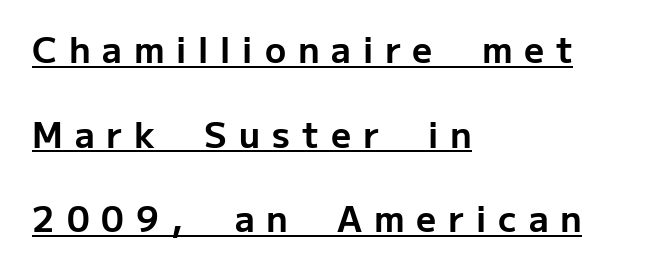
Q: Is the text bold? A: Yes.
Q: Is the text italic (slanted)? A: No, it is upright.
Q: Is the typeface a serif or a sans-serif typeface? A: Sans-serif.
Q: Is the text underlined? A: Yes.
Q: How is the paragraph aligned? A: Left-aligned.
Q: Is the spacing between letters normal or unusually wide? A: Unusually wide.
Q: Is the spacing between lines tight, normal or loose? A: Loose.
Q: Width (condensed, normal, or wide)? A: Normal.
Q: Stroke contrast? A: Low.
Q: x-height? A: Medium.
Q: Monospaced? A: No.
